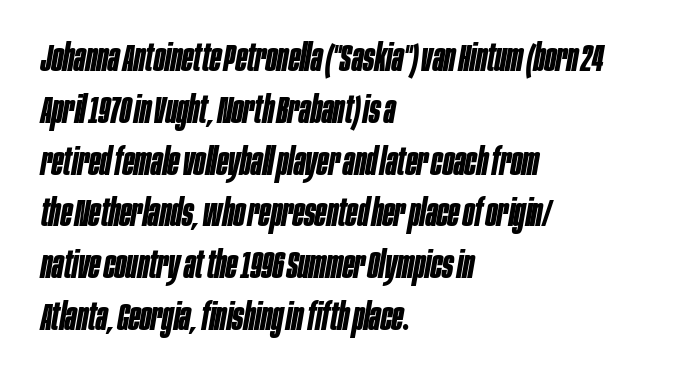
Q: Is the text bold? A: Yes.
Q: Is the text italic (slanted)? A: Yes, it leans right by about 10 degrees.
Q: Is the text underlined? A: No.
Q: How is the paragraph aligned? A: Left-aligned.
Q: Is the spacing between letters normal or unusually wide? A: Normal.
Q: Is the spacing between lines tight, normal or loose? A: Normal.
Q: Width (condensed, normal, or wide)? A: Condensed.
Q: Stroke contrast? A: Low.
Q: x-height? A: Large.
Q: Monospaced? A: No.
